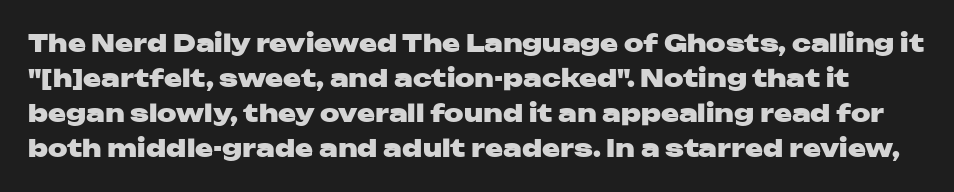
The image shows 24 px bold type, upright; set normal line spacing (1.46x), normal letter spacing, not underlined.
